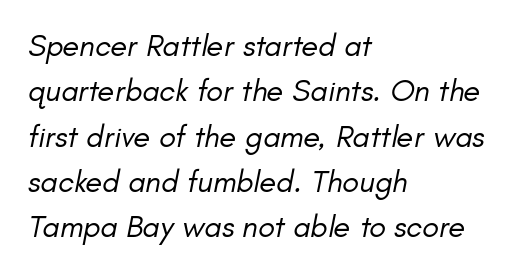
The image shows 31 px regular-weight type, italic (leaning right); set left-aligned, normal line spacing (1.46x), normal letter spacing, not underlined; low stroke contrast and a small x-height.
